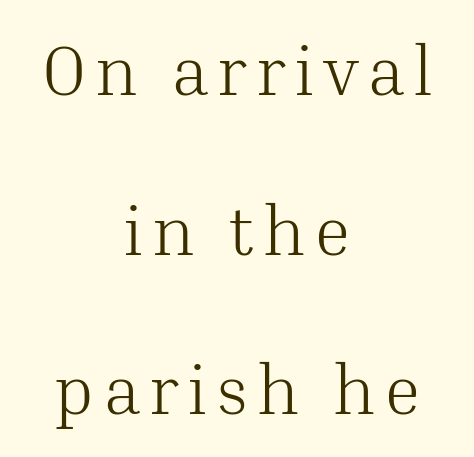
Q: Is the text bold? A: No.
Q: Is the text italic (slanted)? A: No, it is upright.
Q: Is the typeface a serif or a sans-serif typeface? A: Serif.
Q: Is the text underlined? A: No.
Q: How is the paragraph aligned? A: Centered.
Q: Is the spacing between lines tight, normal or loose? A: Loose.
Q: Width (condensed, normal, or wide)? A: Normal.
Q: Stroke contrast? A: Medium.
Q: x-height? A: Medium.
Q: Monospaced? A: No.
